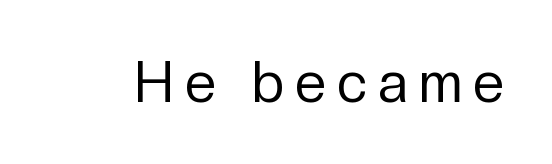
Does the type have serifs? No, each stem ends abruptly. A typesetter would call this heavily tracked-out type. Proportional: the letters do not fall into vertical columns. The typesetting does not lean heavy: it is not bold. The axis of the letterforms is exactly vertical.
